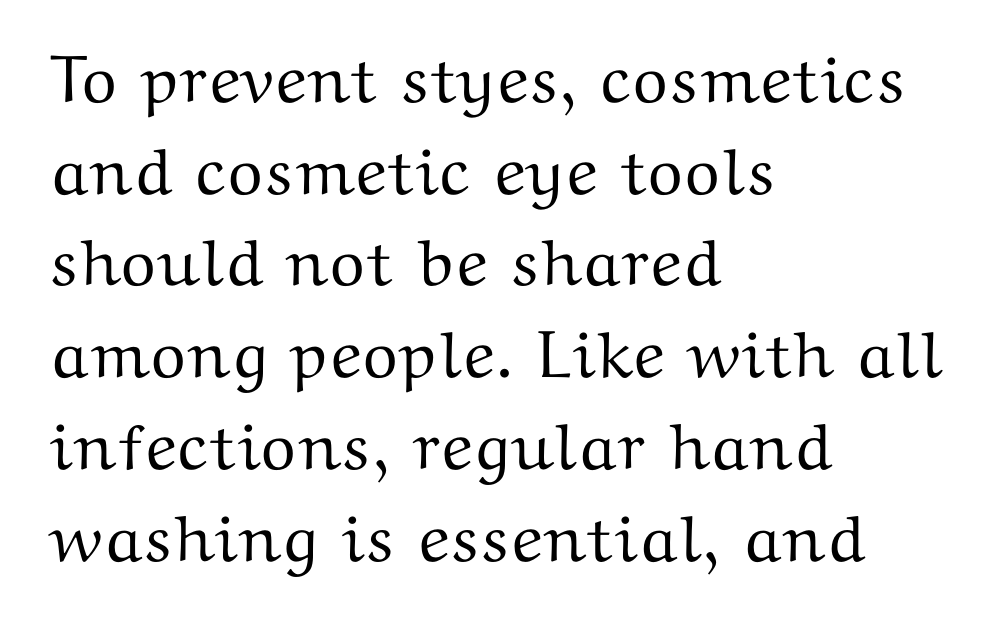
The image shows 66 px wide serif type, upright; set left-aligned, normal line spacing (1.39x), normal letter spacing, not underlined; medium stroke contrast and a medium x-height.
